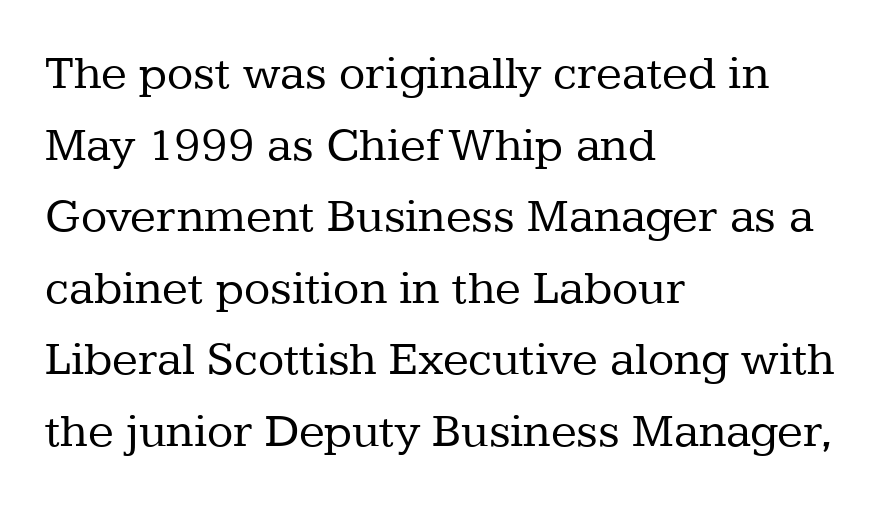
Q: Is the text bold? A: No.
Q: Is the text italic (slanted)? A: No, it is upright.
Q: Is the typeface a serif or a sans-serif typeface? A: Serif.
Q: Is the text underlined? A: No.
Q: How is the paragraph aligned? A: Left-aligned.
Q: Is the spacing between letters normal or unusually wide? A: Normal.
Q: Is the spacing between lines tight, normal or loose? A: Normal.
Q: Width (condensed, normal, or wide)? A: Normal.
Q: Stroke contrast? A: Low.
Q: x-height? A: Medium.
Q: Monospaced? A: No.
